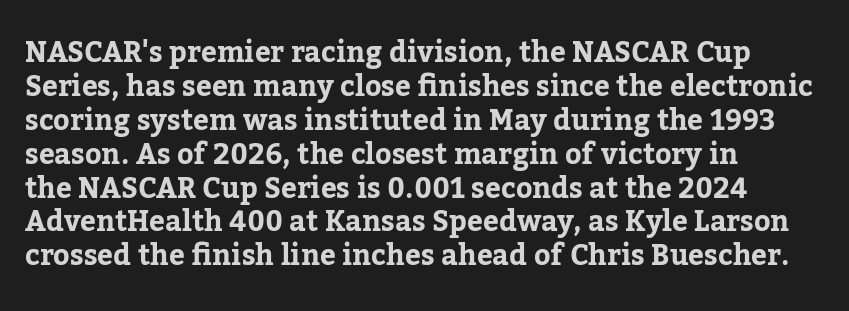
Q: Is the text bold? A: Yes.
Q: Is the text italic (slanted)? A: No, it is upright.
Q: Is the typeface a serif or a sans-serif typeface? A: Serif.
Q: Is the text underlined? A: No.
Q: How is the paragraph aligned? A: Left-aligned.
Q: Is the spacing between letters normal or unusually wide? A: Normal.
Q: Width (condensed, normal, or wide)? A: Normal.
Q: Stroke contrast? A: Low.
Q: x-height? A: Medium.
Q: Monospaced? A: No.
